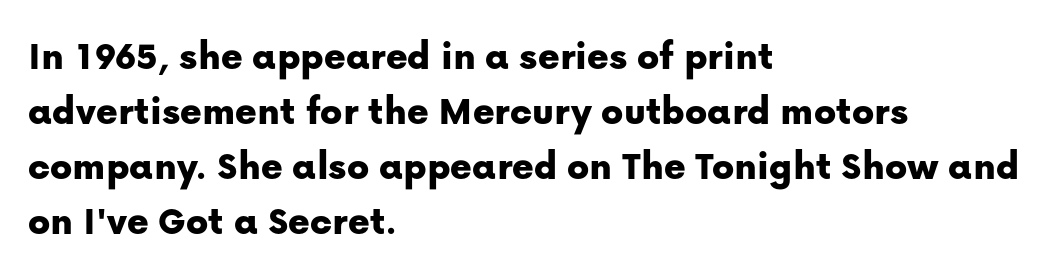
The image shows 41 px sans-serif type, upright; set left-aligned, normal line spacing (1.34x), normal letter spacing, not underlined; low stroke contrast and a medium x-height.
